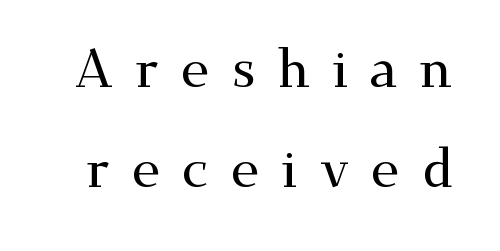
{"serif": "yes", "italic": "no", "width": "wide", "stroke_contrast": "medium", "x_height": "small", "monospaced": "no", "underline": "no", "line_spacing_ratio": 1.85, "letter_spacing": "wide", "letter_spacing_em": 0.4, "glyph_px": 54}
